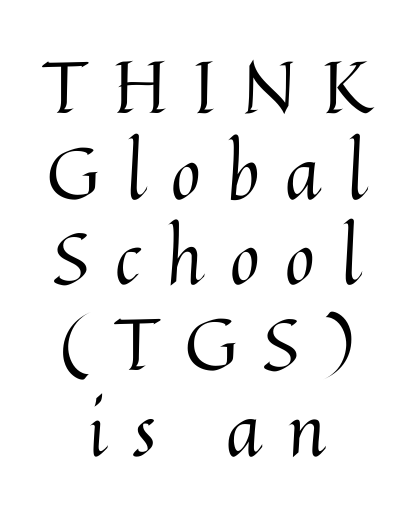
Q: Is the text bold? A: No.
Q: Is the text italic (slanted)? A: Yes.
Q: Is the text underlined? A: No.
Q: How is the paragraph aligned? A: Centered.
Q: Is the spacing between letters normal or unusually wide? A: Unusually wide.
Q: Width (condensed, normal, or wide)? A: Normal.
Q: Stroke contrast? A: Medium.
Q: x-height? A: Medium.
Q: Monospaced? A: No.
